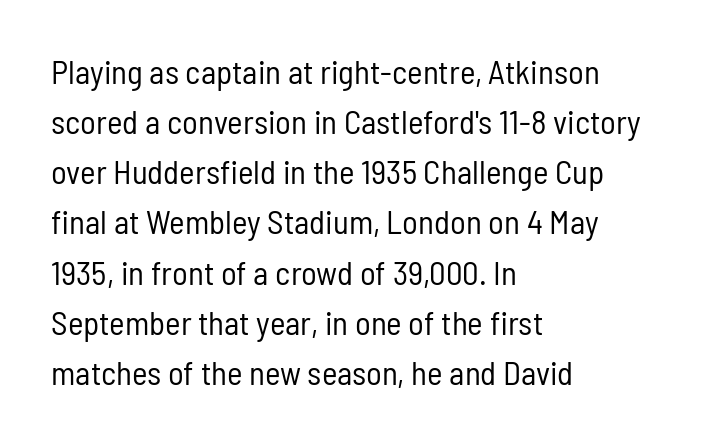
Q: Is the text bold? A: No.
Q: Is the text italic (slanted)? A: No, it is upright.
Q: Is the typeface a serif or a sans-serif typeface? A: Sans-serif.
Q: Is the text underlined? A: No.
Q: How is the paragraph aligned? A: Left-aligned.
Q: Is the spacing between letters normal or unusually wide? A: Normal.
Q: Is the spacing between lines tight, normal or loose? A: Normal.
Q: Width (condensed, normal, or wide)? A: Condensed.
Q: Stroke contrast? A: Low.
Q: x-height? A: Medium.
Q: Monospaced? A: No.
